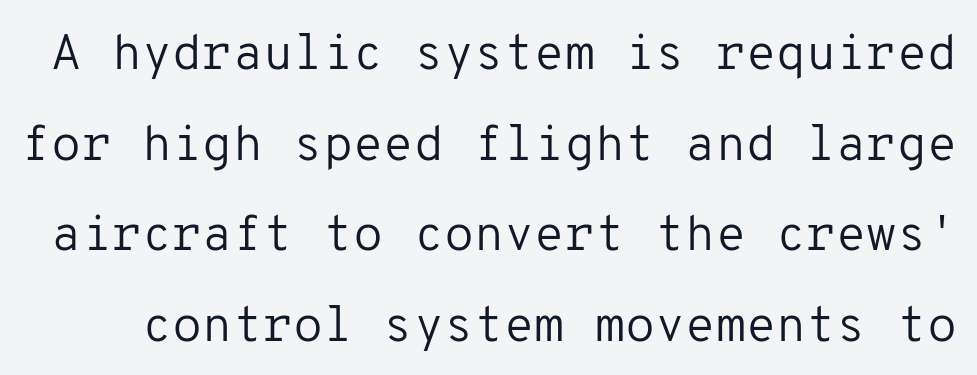
The image shows 49 px regular-weight sans-serif type, upright, monospaced; set line spacing 1.85x, normal letter spacing, not underlined; low stroke contrast and a medium x-height.
